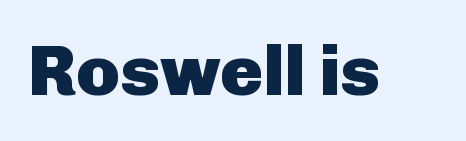
Q: Is the text bold? A: Yes.
Q: Is the text italic (slanted)? A: No, it is upright.
Q: Is the typeface a serif or a sans-serif typeface? A: Sans-serif.
Q: Is the text underlined? A: No.
Q: Is the spacing between letters normal or unusually wide? A: Normal.
Q: Width (condensed, normal, or wide)? A: Normal.
Q: Stroke contrast? A: Low.
Q: x-height? A: Medium.
Q: Monospaced? A: No.
